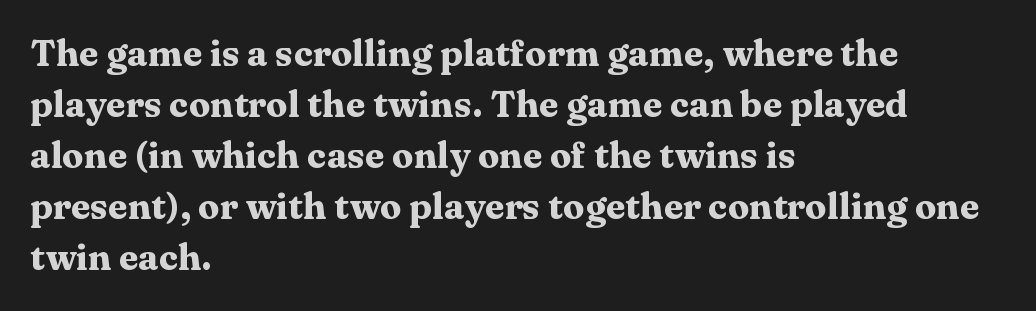
The image shows 36 px heavy, wide serif type, upright; set left-aligned, normal line spacing (1.42x), normal letter spacing, not underlined; medium stroke contrast and a medium x-height.
